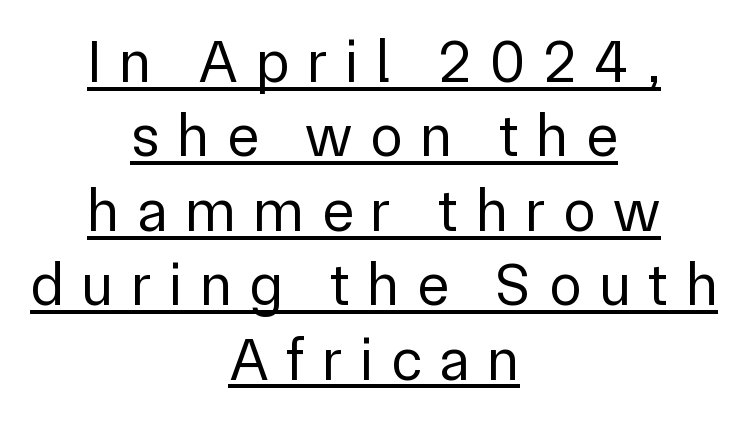
The image shows 60 px regular-weight sans-serif type, upright; set centered, line spacing 1.24x, unusually wide letter spacing (+0.29 em), underlined; low stroke contrast and a medium x-height.
